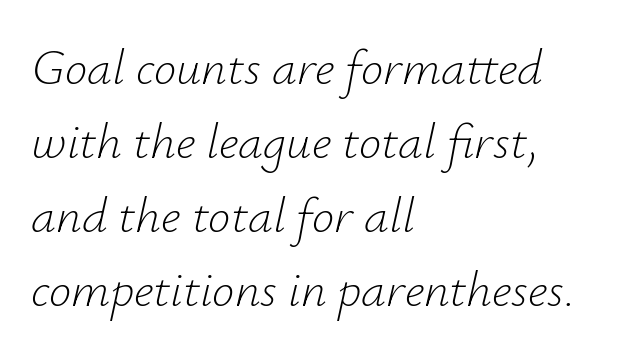
Glance below the letters and you will spot only blank space. This rendering leaves character spacing at its baseline value. Is this a heavy cut? Hardly; it is regular or lighter. Leftover space on each line is placed entirely after the last word.
